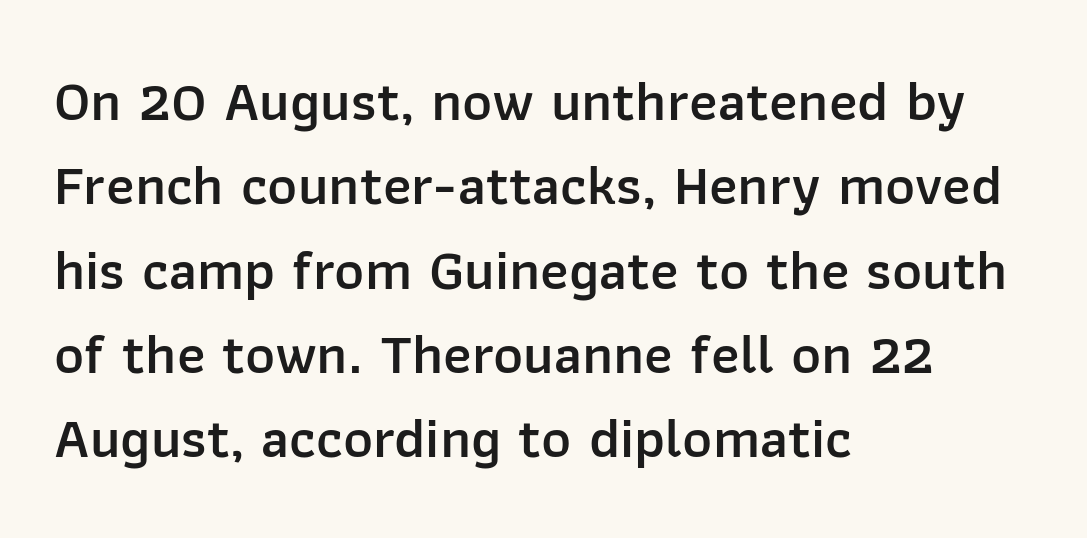
Q: Is the text bold? A: Semi-bold.
Q: Is the text italic (slanted)? A: No, it is upright.
Q: Is the typeface a serif or a sans-serif typeface? A: Sans-serif.
Q: Is the text underlined? A: No.
Q: How is the paragraph aligned? A: Left-aligned.
Q: Is the spacing between letters normal or unusually wide? A: Normal.
Q: Is the spacing between lines tight, normal or loose? A: Normal.
Q: Width (condensed, normal, or wide)? A: Normal.
Q: Stroke contrast? A: Low.
Q: x-height? A: Medium.
Q: Monospaced? A: No.
